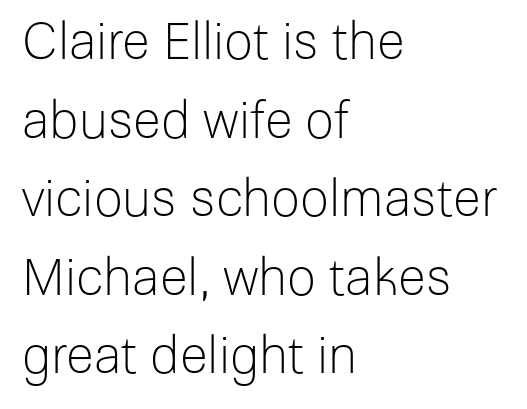
{"serif": "no", "italic": "no", "bold": "no", "weight": "light", "width": "normal", "stroke_contrast": "low", "x_height": "medium", "monospaced": "no", "underline": "no", "align": "left", "line_spacing": "normal", "line_spacing_ratio": 1.54, "letter_spacing": "normal", "letter_spacing_em": 0.0, "glyph_px": 51}
